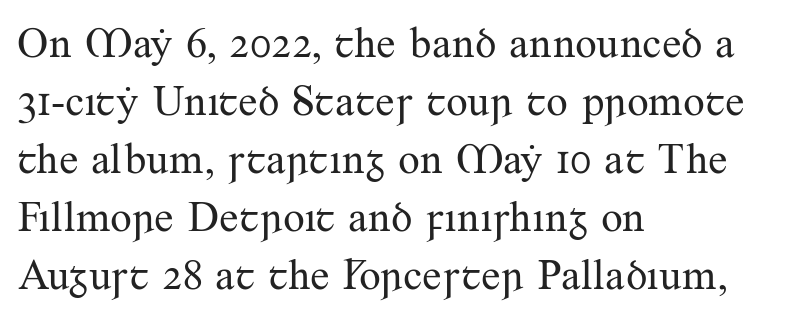
{"serif": "yes", "italic": "no", "bold": "no", "weight": "regular", "width": "normal", "stroke_contrast": "medium", "x_height": "small", "monospaced": "no", "underline": "no", "align": "left", "line_spacing": "normal", "line_spacing_ratio": 1.35, "letter_spacing": "normal", "letter_spacing_em": 0.0, "glyph_px": 43}
